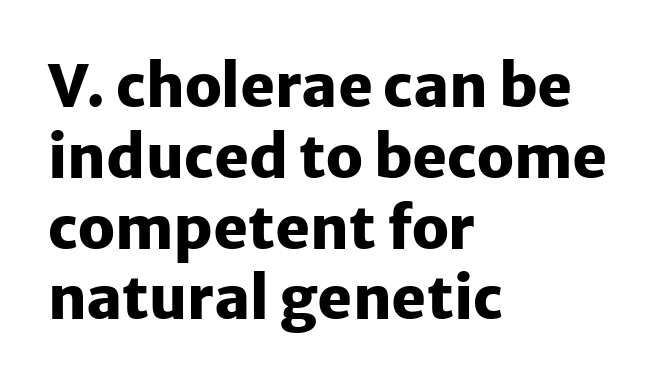
The image shows 59 px heavy sans-serif type, upright; set left-aligned, line spacing 1.2x, normal letter spacing, not underlined; low stroke contrast and a medium x-height.
